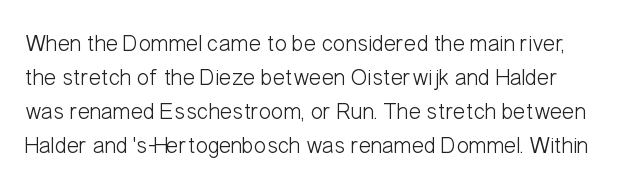
The vertical gap from one line to the next is medium. In terms of posture, this sample is upright. The characters are drawn with everyday or finer stroke widths. This rendering features lettering with no underline. Inter-character spacing is left at the font's built-in metrics.
